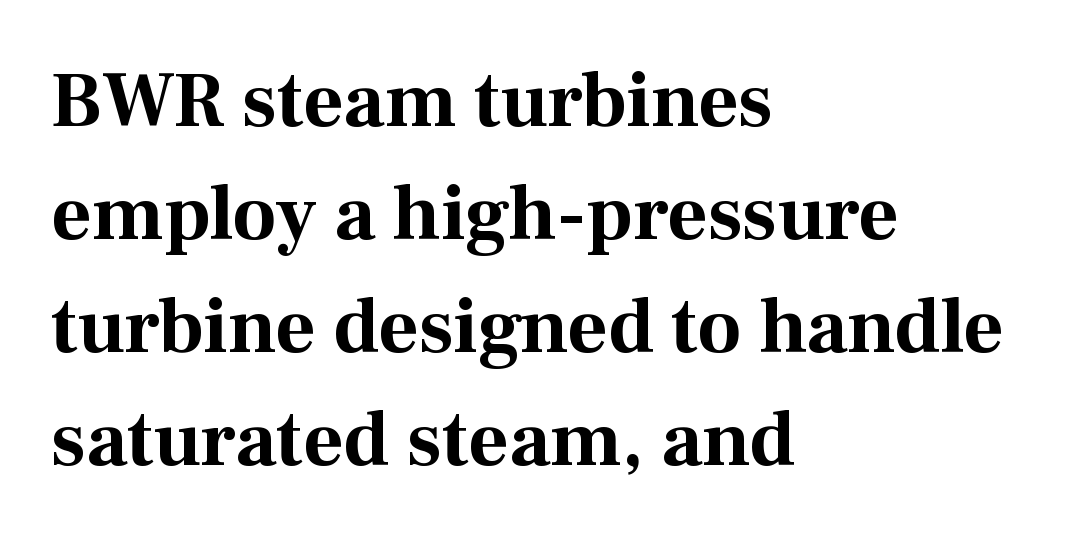
The image shows 78 px bold serif type, upright; set left-aligned, normal line spacing (1.45x), normal letter spacing, not underlined; medium stroke contrast and a medium x-height.
